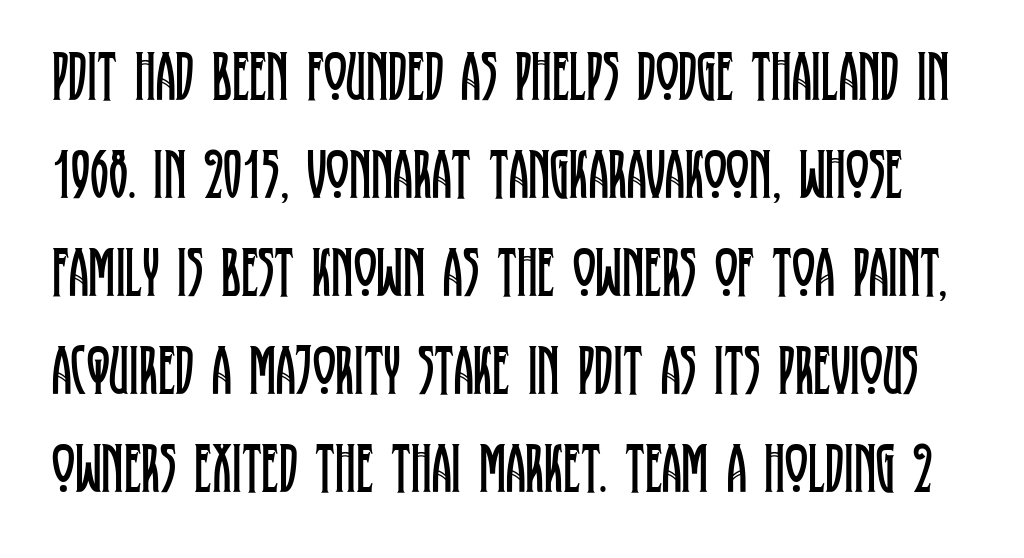
{"serif": "yes", "italic": "no", "bold": "no", "weight": "regular", "width": "condensed", "stroke_contrast": "low", "x_height": "large", "monospaced": "no", "underline": "no", "line_spacing": "normal", "line_spacing_ratio": 1.4, "letter_spacing": "normal", "letter_spacing_em": 0.0, "glyph_px": 70}
